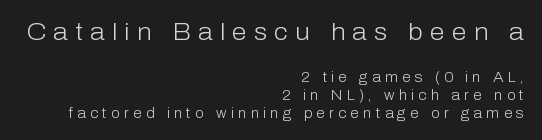
{"italic": "no", "bold": "no", "underline": "no", "align": "right", "line_spacing": "normal", "line_spacing_ratio": 1.31, "letter_spacing": "wide", "letter_spacing_em": 0.3, "larger_block": "first", "size_ratio": 1.71, "glyph_px": 24}
